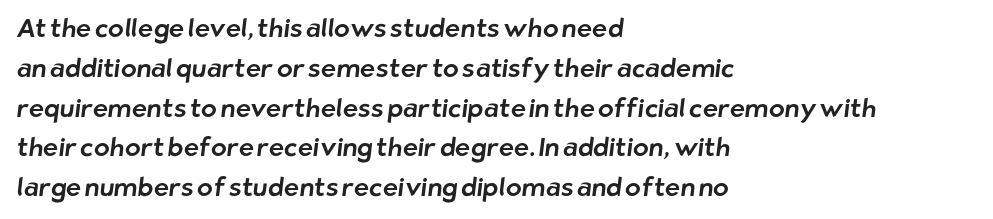
Successive baselines arrive at the customary interval. No extra tracking has been applied to these lines. Reading down the block, your eye returns to a fixed left position each line. The foot of each line stays bare and open.
